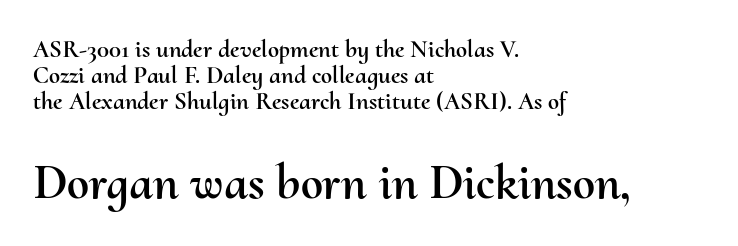
Q: Is the text italic (slanted)? A: No, it is upright.
Q: Is the text underlined? A: No.
Q: How is the paragraph aligned? A: Left-aligned.
Q: Is the spacing between letters normal or unusually wide? A: Normal.
Q: Is the spacing between lines tight, normal or loose? A: Tight.
Q: Which block of text is set in a larger size, the first (top) or the second (bottom)? A: The second (bottom) one.
Q: Width (condensed, normal, or wide)? A: Normal.
Q: Stroke contrast? A: Medium.
Q: x-height? A: Small.
Q: Monospaced? A: No.
